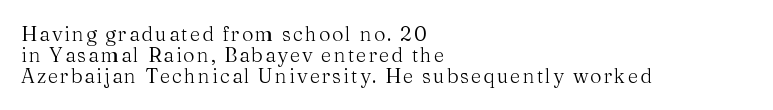
{"italic": "no", "bold": "no", "underline": "no", "align": "left", "line_spacing": "tight", "line_spacing_ratio": 1.04, "glyph_px": 20}
